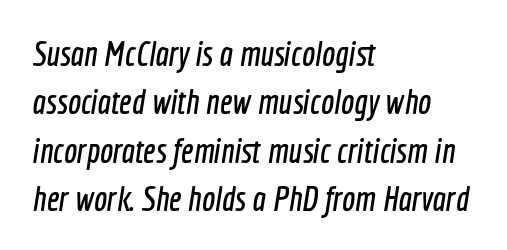
Q: Is the typeface a serif or a sans-serif typeface? A: Sans-serif.
Q: Is the text underlined? A: No.
Q: How is the paragraph aligned? A: Left-aligned.
Q: Is the spacing between letters normal or unusually wide? A: Normal.
Q: Is the spacing between lines tight, normal or loose? A: Normal.
Q: Width (condensed, normal, or wide)? A: Condensed.
Q: x-height? A: Medium.
Q: Monospaced? A: No.
